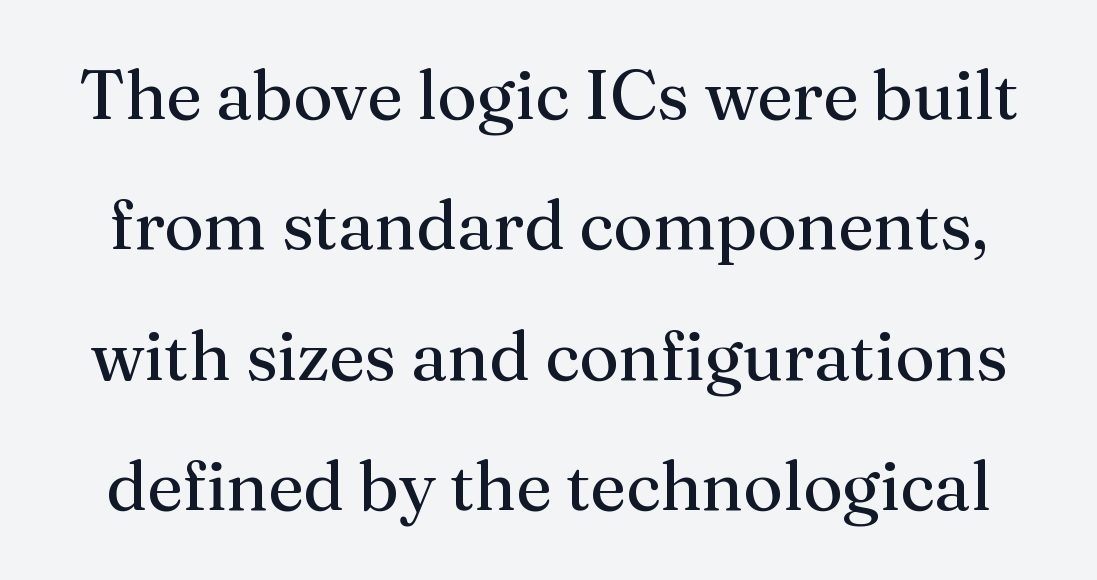
The baseline area is clear. Every stem runs plumb, perpendicular to the baseline. The weight would be labelled regular, book, light, or lighter still. A typesetter would label this face a serif. Look at the tracking — it's just the regular setting, nothing added.
